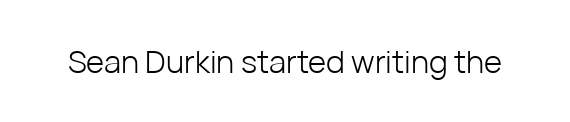
{"serif": "no", "italic": "no", "bold": "no", "weight": "light", "width": "normal", "stroke_contrast": "low", "x_height": "medium", "monospaced": "no", "underline": "no", "letter_spacing": "normal", "letter_spacing_em": 0.0, "glyph_px": 31}
